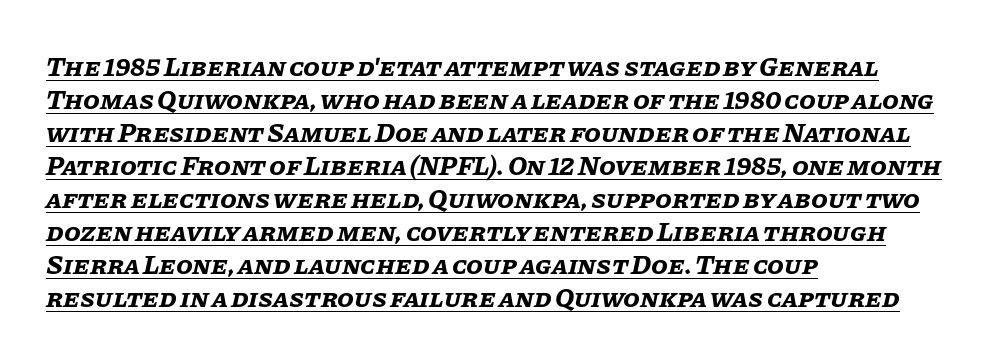
Q: Is the text bold? A: Yes.
Q: Is the text italic (slanted)? A: Yes, it leans right by about 11 degrees.
Q: Is the text underlined? A: Yes.
Q: How is the paragraph aligned? A: Left-aligned.
Q: Is the spacing between letters normal or unusually wide? A: Normal.
